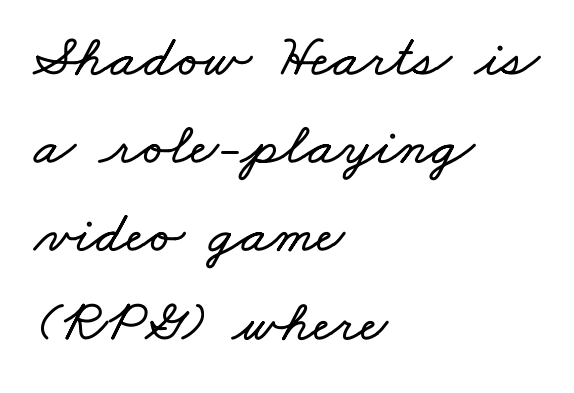
{"width": "wide", "stroke_contrast": "low", "x_height": "small", "monospaced": "no", "underline": "no", "align": "left", "line_spacing": "normal", "line_spacing_ratio": 1.47, "letter_spacing": "normal", "letter_spacing_em": 0.0, "glyph_px": 60}
